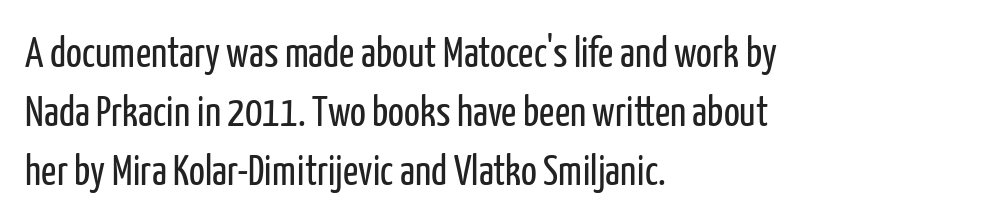
The cut favours lightness, reaching ordinary text weight at its darkest. Which margin do the lines hug? The left one — the right edge is uneven. A bare baseline throughout the passage. Caption: standard tracking, unaltered. Vertically, the passage feels balanced, rows spaced as you'd expect.
